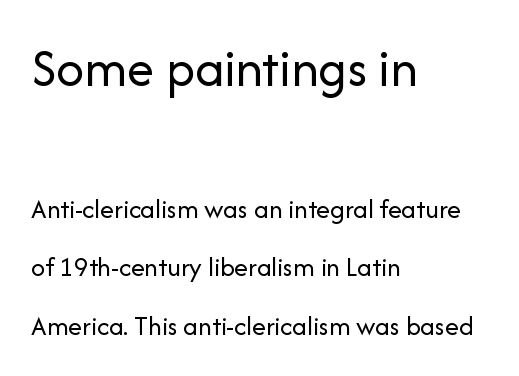
{"serif": "no", "italic": "no", "bold": "no", "weight": "regular", "width": "normal", "stroke_contrast": "low", "x_height": "medium", "monospaced": "no", "underline": "no", "align": "left", "line_spacing": "loose", "line_spacing_ratio": 2.09, "letter_spacing": "normal", "letter_spacing_em": 0.0, "larger_block": "first", "size_ratio": 1.96, "glyph_px": 55}
